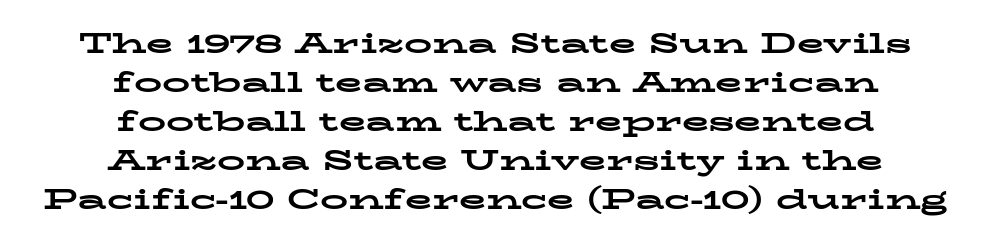
The image shows 28 px bold, wide serif type, upright; set centered, normal line spacing (1.39x), normal letter spacing, not underlined; low stroke contrast and a medium x-height.
